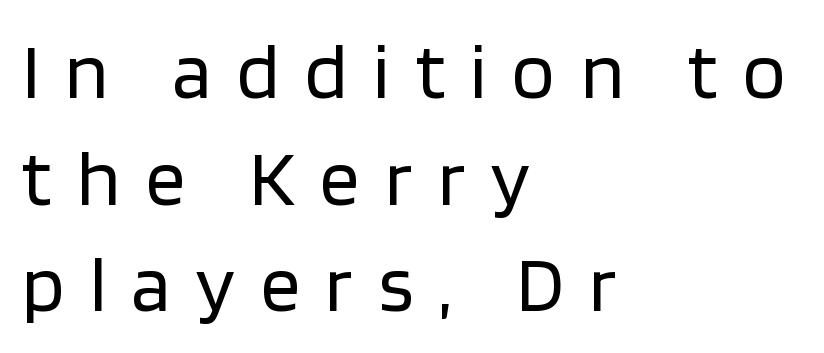
The weight would be labelled regular, book, light, or lighter still. Serif or sans? Sans — the stroke terminals are bare. The compositor pushed each line to the left boundary. This sample has the flowing, uneven cadence of proportional lettering.
